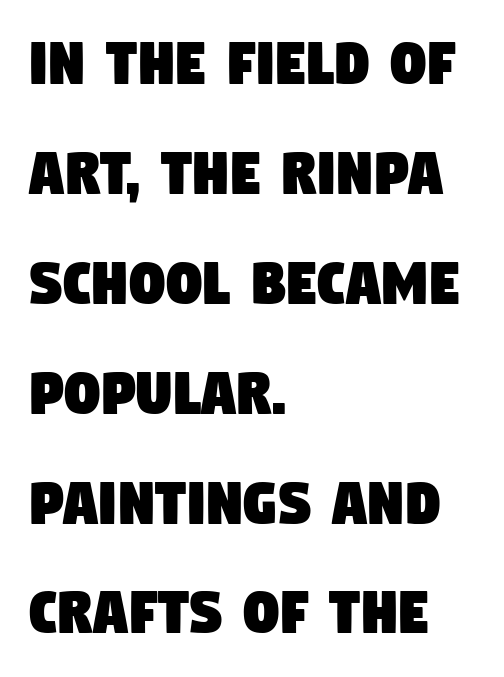
The image shows 70 px condensed sans-serif type; set left-aligned, normal line spacing (1.57x), normal letter spacing, not underlined; low stroke contrast and a large x-height.
